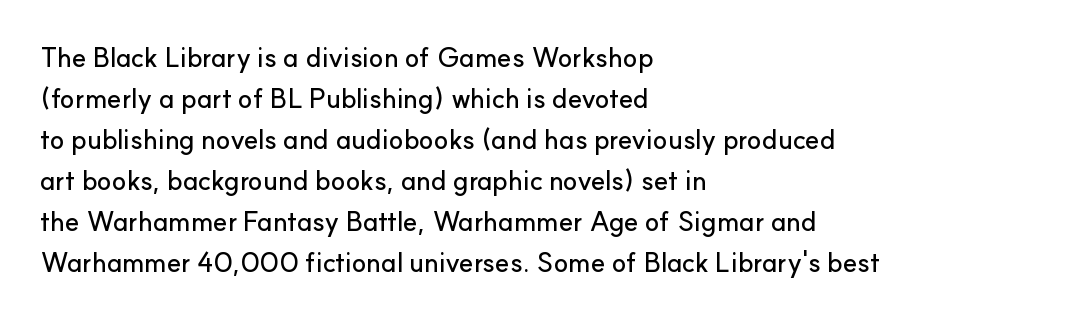
Q: Is the text italic (slanted)? A: No, it is upright.
Q: Is the text underlined? A: No.
Q: How is the paragraph aligned? A: Left-aligned.
Q: Is the spacing between letters normal or unusually wide? A: Normal.
Q: Is the spacing between lines tight, normal or loose? A: Normal.
